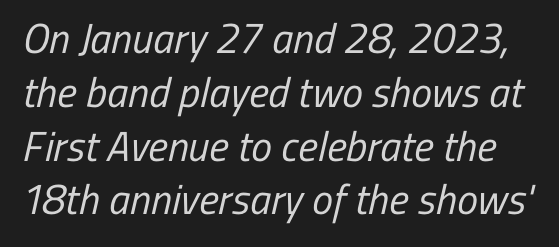
The image shows 42 px regular-weight, condensed sans-serif type; set normal line spacing (1.28x), normal letter spacing, not underlined; low stroke contrast and a medium x-height.
